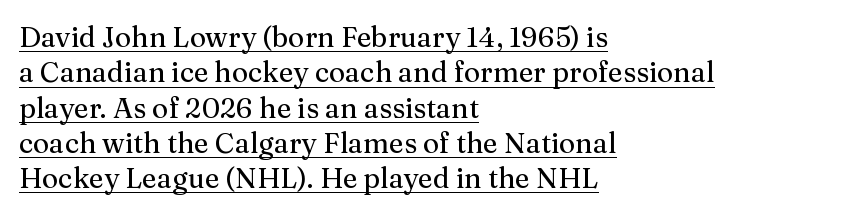
Q: Is the text italic (slanted)? A: No, it is upright.
Q: Is the typeface a serif or a sans-serif typeface? A: Serif.
Q: Is the text underlined? A: Yes.
Q: How is the paragraph aligned? A: Left-aligned.
Q: Is the spacing between letters normal or unusually wide? A: Normal.
Q: Is the spacing between lines tight, normal or loose? A: Normal.
Q: Width (condensed, normal, or wide)? A: Normal.
Q: Stroke contrast? A: Medium.
Q: x-height? A: Medium.
Q: Monospaced? A: No.
